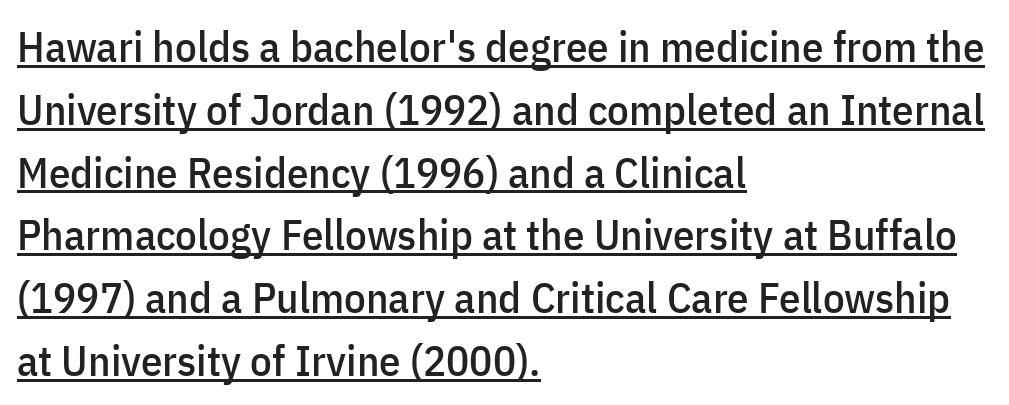
{"serif": "no", "italic": "no", "width": "condensed", "stroke_contrast": "low", "x_height": "medium", "monospaced": "no", "underline": "yes", "align": "left", "line_spacing": "normal", "line_spacing_ratio": 1.46, "letter_spacing": "normal", "letter_spacing_em": 0.0, "glyph_px": 43}
